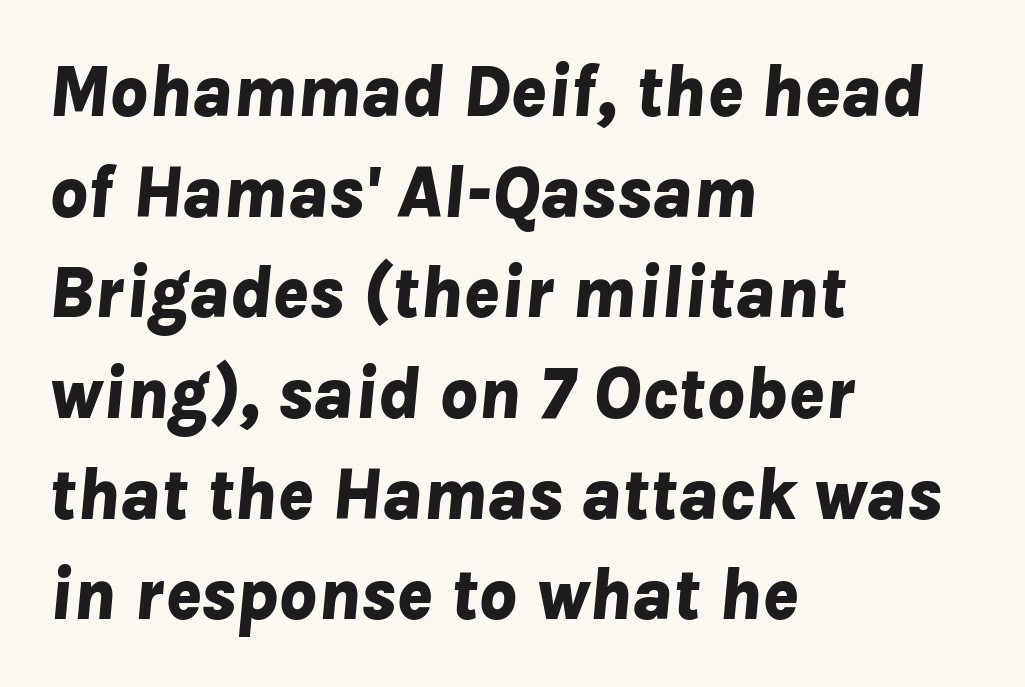
The image shows 74 px bold type, italic (leaning right); set left-aligned, normal line spacing (1.36x), normal letter spacing, not underlined; low stroke contrast and a medium x-height.
